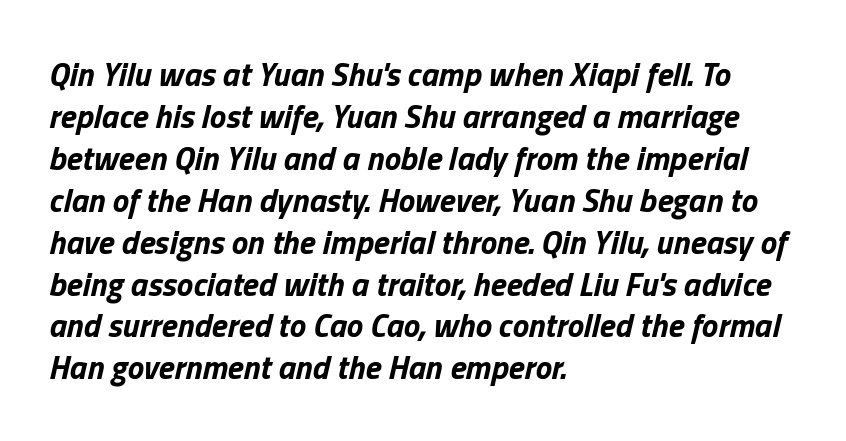
The image shows 33 px bold type, italic (leaning right); set left-aligned, normal line spacing (1.27x), normal letter spacing, not underlined; low stroke contrast and a medium x-height.
